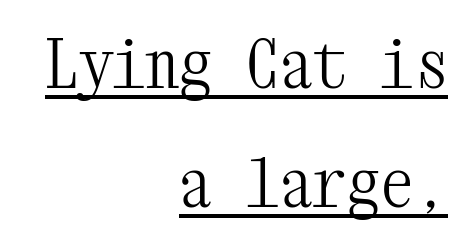
{"serif": "yes", "italic": "no", "bold": "no", "weight": "light", "width": "condensed", "stroke_contrast": "medium", "x_height": "medium", "monospaced": "yes", "underline": "yes", "align": "right", "line_spacing_ratio": 1.77, "letter_spacing": "normal", "letter_spacing_em": 0.0, "glyph_px": 67}
